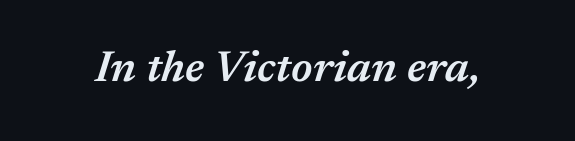
There's an unmistakable incline to the writing here. The line texture is even and compact thanks to regular tracking. In terms of weight, the rendering is demibold, just under bold. This rendering features lettering with no underline. Here the designer chose a conventional face with non-uniform glyph widths.
